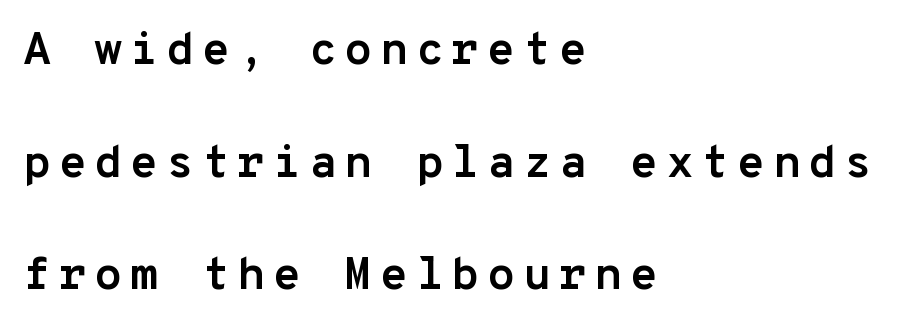
{"serif": "no", "italic": "no", "bold": "yes", "weight": "semibold", "width": "normal", "stroke_contrast": "low", "x_height": "medium", "monospaced": "yes", "underline": "no", "align": "left", "line_spacing": "loose", "line_spacing_ratio": 2.45, "glyph_px": 46}
